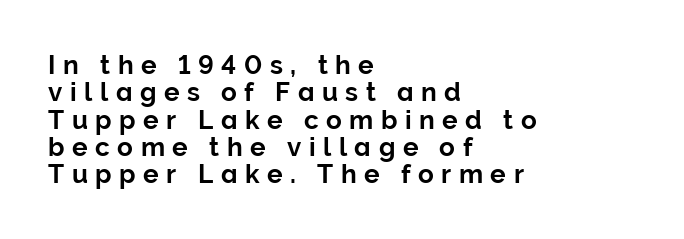
Q: Is the text italic (slanted)? A: No, it is upright.
Q: Is the text underlined? A: No.
Q: How is the paragraph aligned? A: Left-aligned.
Q: Is the spacing between letters normal or unusually wide? A: Unusually wide.
Q: Is the spacing between lines tight, normal or loose? A: Tight.
